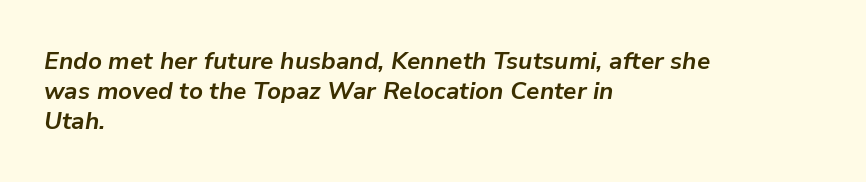
Q: Is the text bold? A: Yes.
Q: Is the text italic (slanted)? A: Yes, it leans right by about 9 degrees.
Q: Is the text underlined? A: No.
Q: How is the paragraph aligned? A: Left-aligned.
Q: Is the spacing between letters normal or unusually wide? A: Normal.
